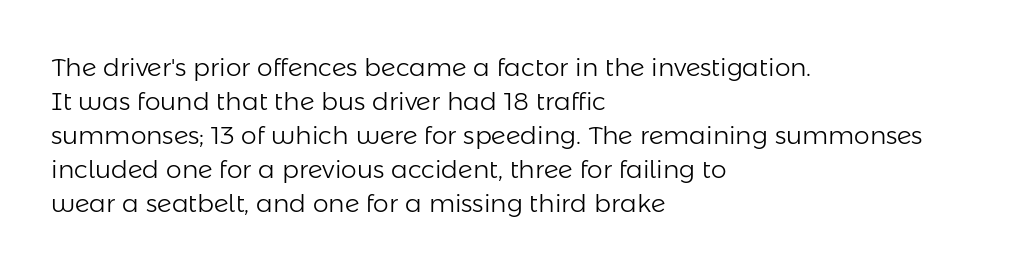
The image shows 25 px text type, upright; set left-aligned, normal line spacing (1.36x), normal letter spacing, not underlined.
